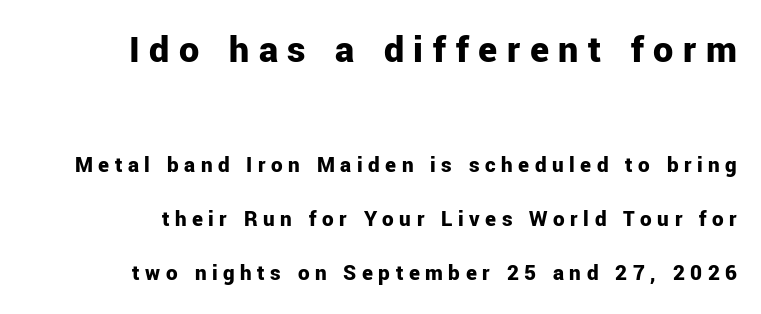
Q: Is the text bold? A: Yes.
Q: Is the text italic (slanted)? A: No, it is upright.
Q: Is the typeface a serif or a sans-serif typeface? A: Sans-serif.
Q: Is the text underlined? A: No.
Q: How is the paragraph aligned? A: Right-aligned.
Q: Is the spacing between letters normal or unusually wide? A: Unusually wide.
Q: Is the spacing between lines tight, normal or loose? A: Loose.
Q: Which block of text is set in a larger size, the first (top) or the second (bottom)? A: The first (top) one.
Q: Width (condensed, normal, or wide)? A: Normal.
Q: Stroke contrast? A: Low.
Q: x-height? A: Medium.
Q: Monospaced? A: No.
